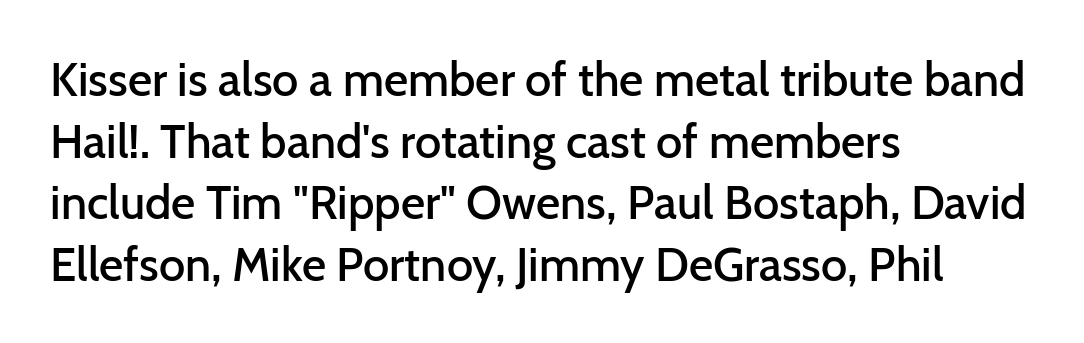
Q: Is the text bold? A: Semi-bold.
Q: Is the text italic (slanted)? A: No, it is upright.
Q: Is the typeface a serif or a sans-serif typeface? A: Sans-serif.
Q: Is the text underlined? A: No.
Q: How is the paragraph aligned? A: Left-aligned.
Q: Is the spacing between letters normal or unusually wide? A: Normal.
Q: Is the spacing between lines tight, normal or loose? A: Normal.
Q: Width (condensed, normal, or wide)? A: Normal.
Q: Stroke contrast? A: Low.
Q: x-height? A: Medium.
Q: Monospaced? A: No.
